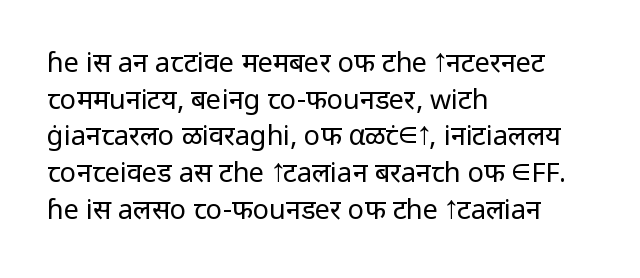
Q: Is the text bold? A: No.
Q: Is the text italic (slanted)? A: No, it is upright.
Q: Is the text underlined? A: No.
Q: How is the paragraph aligned? A: Left-aligned.
Q: Is the spacing between letters normal or unusually wide? A: Normal.
Q: Is the spacing between lines tight, normal or loose? A: Normal.
